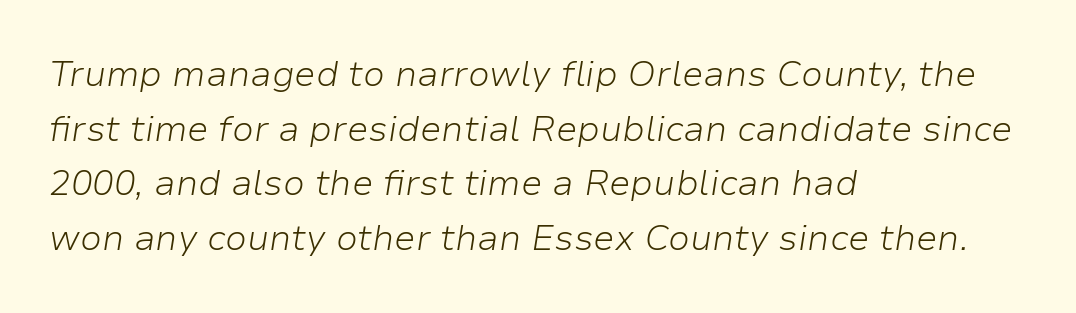
Note the varied advance widths — an 'i' is clearly narrower than an 'm'. The paragraph shown leans on its left margin. Glyph-to-glyph distance matches everyday printed text. Interline gaps are of average width in this sample. Nothing heavy about these letters — not bold at all.
